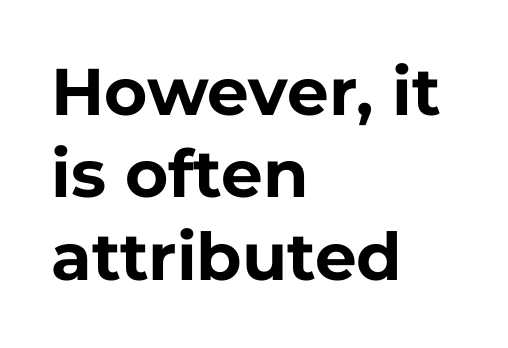
The typesetting leans heavy: a genuine bold. Typeset ragged right — the left edge is the straight one. The line-height multiplier appears to be the usual default. Here the designer chose a conventional face with non-uniform glyph widths. The text was rendered using a sans face with plain stroke endings.
